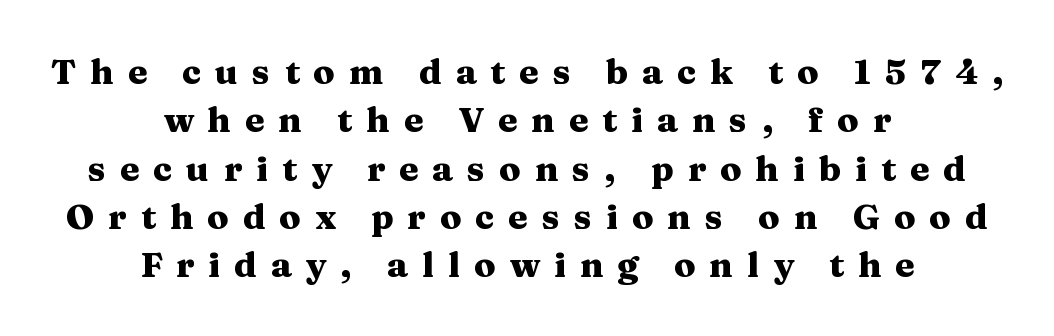
{"serif": "yes", "italic": "no", "bold": "yes", "weight": "heavy", "width": "wide", "stroke_contrast": "medium", "x_height": "medium", "monospaced": "no", "underline": "no", "align": "center", "line_spacing": "normal", "line_spacing_ratio": 1.38, "letter_spacing": "wide", "letter_spacing_em": 0.4, "glyph_px": 35}
